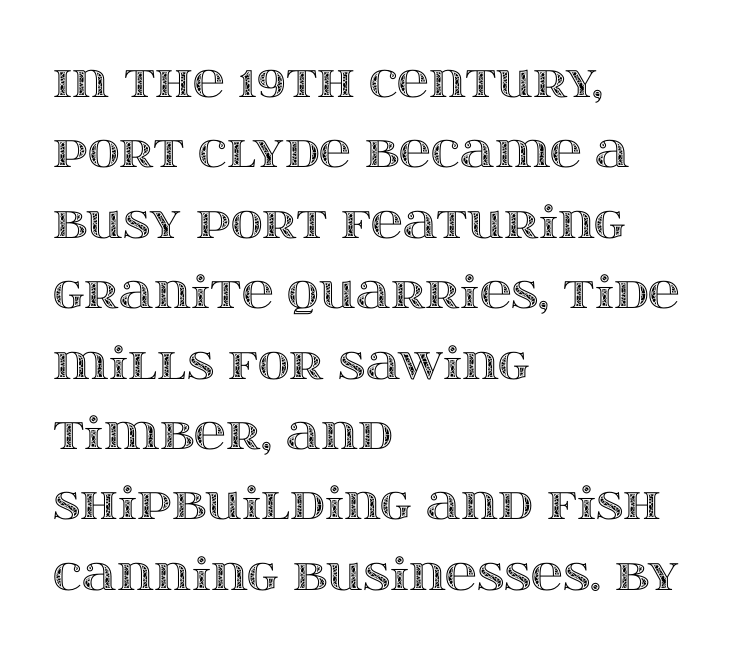
Anything drawn beneath the words? Only blank space. In CSS terms this would be text-align: left. Does the leading feel generous? No, just average. Characters remain perfectly vertical along every line. This sample has the flowing, uneven cadence of proportional lettering. No extra tracking has been applied to these lines.
